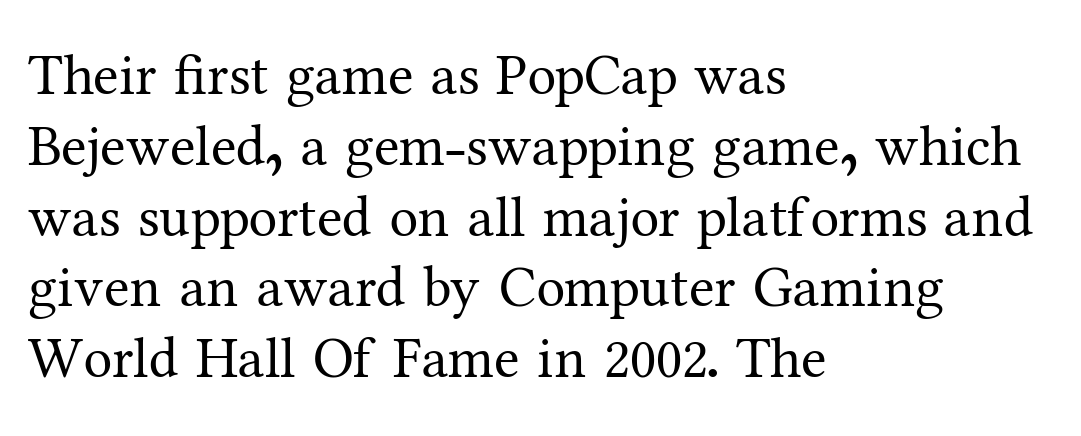
{"serif": "yes", "italic": "no", "bold": "no", "weight": "regular", "width": "normal", "stroke_contrast": "medium", "x_height": "medium", "monospaced": "no", "underline": "no", "align": "left", "line_spacing_ratio": 1.22, "letter_spacing": "normal", "letter_spacing_em": 0.0, "glyph_px": 58}
